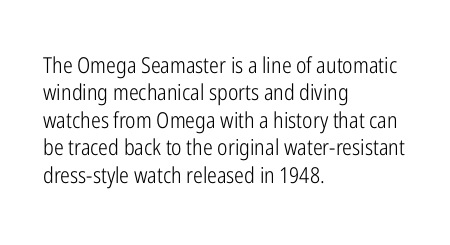
Q: Is the text bold? A: No.
Q: Is the text italic (slanted)? A: No, it is upright.
Q: Is the text underlined? A: No.
Q: How is the paragraph aligned? A: Left-aligned.
Q: Is the spacing between letters normal or unusually wide? A: Normal.
Q: Is the spacing between lines tight, normal or loose? A: Normal.
